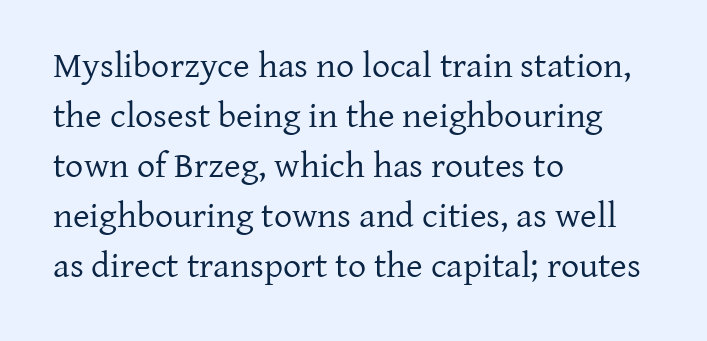
The image shows 36 px regular-weight serif type, upright; set left-aligned, normal line spacing (1.39x), normal letter spacing, not underlined; low stroke contrast and a medium x-height.
